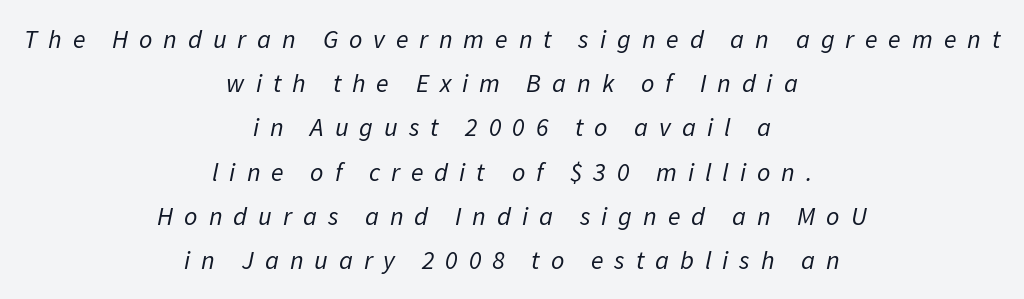
{"italic": "yes", "lean": "right", "slant_degrees": 11, "bold": "no", "underline": "no", "align": "center", "line_spacing": "normal", "line_spacing_ratio": 1.7, "letter_spacing": "wide", "letter_spacing_em": 0.42, "glyph_px": 26}
